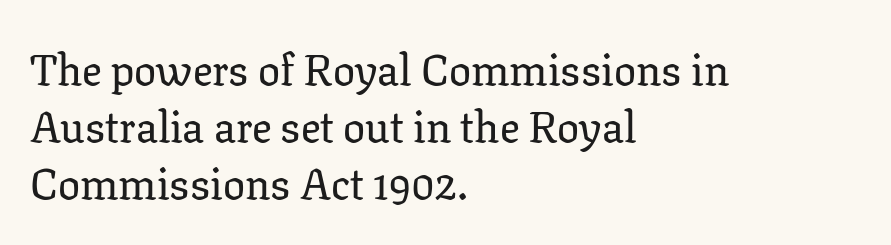
{"serif": "yes", "italic": "no", "width": "normal", "stroke_contrast": "low", "x_height": "medium", "monospaced": "no", "underline": "no", "align": "left", "line_spacing": "normal", "line_spacing_ratio": 1.3, "letter_spacing": "normal", "letter_spacing_em": 0.0, "glyph_px": 44}
